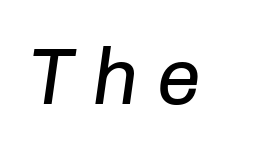
Nothing heavy about these letters — not bold at all. Each word looks stretched out because of the extra space between its letters. The specimen reads as italic at a glance. Words float on clear page, feet unadorned.
